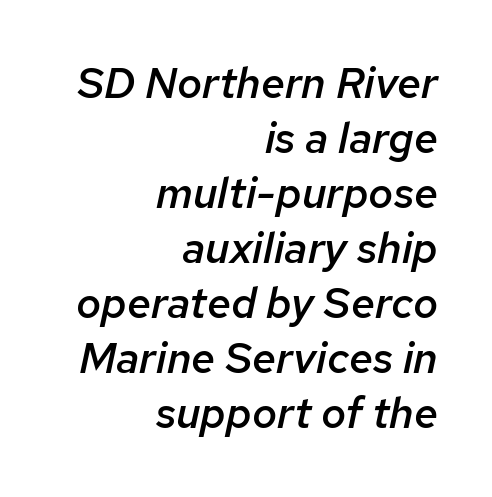
Q: Is the text bold? A: Semi-bold.
Q: Is the text italic (slanted)? A: Yes, it leans right by about 12 degrees.
Q: Is the text underlined? A: No.
Q: How is the paragraph aligned? A: Right-aligned.
Q: Is the spacing between letters normal or unusually wide? A: Normal.
Q: Is the spacing between lines tight, normal or loose? A: Normal.
Q: Width (condensed, normal, or wide)? A: Normal.
Q: Stroke contrast? A: Low.
Q: x-height? A: Medium.
Q: Monospaced? A: No.
